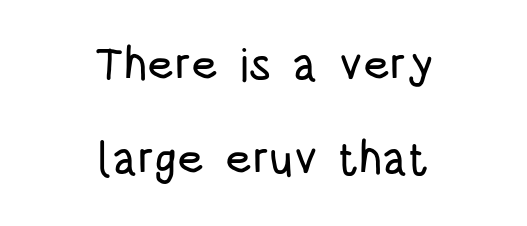
The passage shown is typed in a proportional face where columns would drift. Designer's note — italics off, roman on. Notice the wide empty band between every row — that's loose leading. The lines in this sample share a center point and differ in where they start and stop. A typesetter would label this face a sans. The passage shown is not underscored anywhere.
